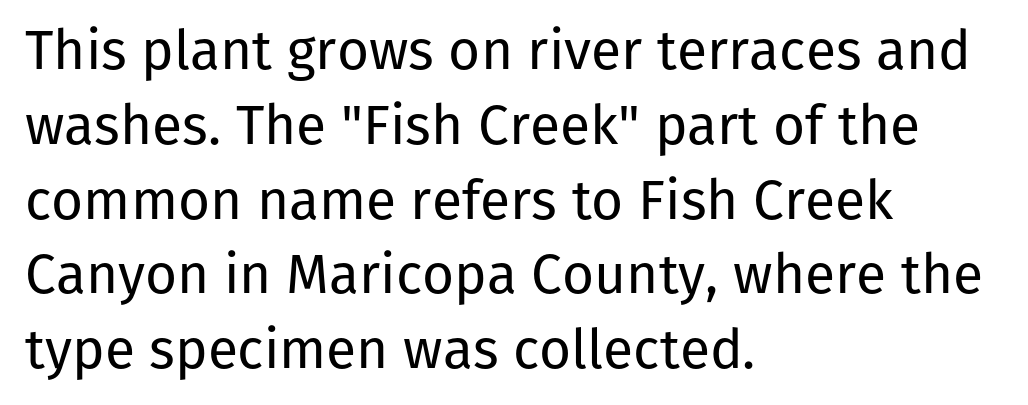
Q: Is the text bold? A: No.
Q: Is the text italic (slanted)? A: No, it is upright.
Q: Is the typeface a serif or a sans-serif typeface? A: Sans-serif.
Q: Is the text underlined? A: No.
Q: How is the paragraph aligned? A: Left-aligned.
Q: Is the spacing between letters normal or unusually wide? A: Normal.
Q: Is the spacing between lines tight, normal or loose? A: Normal.
Q: Width (condensed, normal, or wide)? A: Normal.
Q: Stroke contrast? A: Low.
Q: x-height? A: Medium.
Q: Monospaced? A: No.
